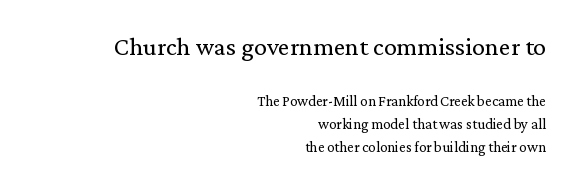
Q: Is the text bold? A: No.
Q: Is the text italic (slanted)? A: No, it is upright.
Q: Is the text underlined? A: No.
Q: How is the paragraph aligned? A: Right-aligned.
Q: Is the spacing between letters normal or unusually wide? A: Normal.
Q: Is the spacing between lines tight, normal or loose? A: Normal.
Q: Which block of text is set in a larger size, the first (top) or the second (bottom)? A: The first (top) one.
